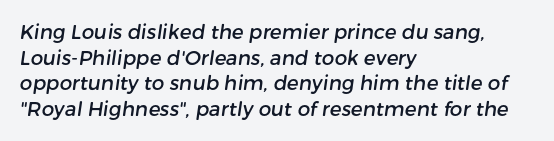
Q: Is the text underlined? A: No.
Q: How is the paragraph aligned? A: Left-aligned.
Q: Is the spacing between letters normal or unusually wide? A: Normal.
Q: Is the spacing between lines tight, normal or loose? A: Normal.
